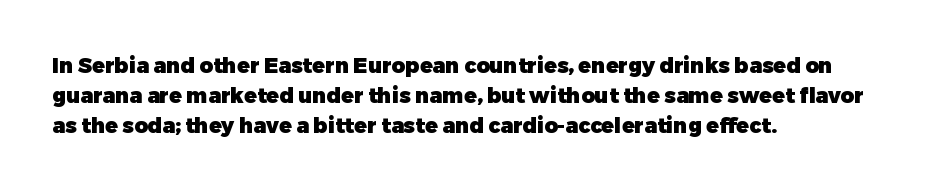
Q: Is the text bold? A: Yes.
Q: Is the text italic (slanted)? A: No, it is upright.
Q: Is the text underlined? A: No.
Q: How is the paragraph aligned? A: Left-aligned.
Q: Is the spacing between letters normal or unusually wide? A: Normal.
Q: Is the spacing between lines tight, normal or loose? A: Normal.
